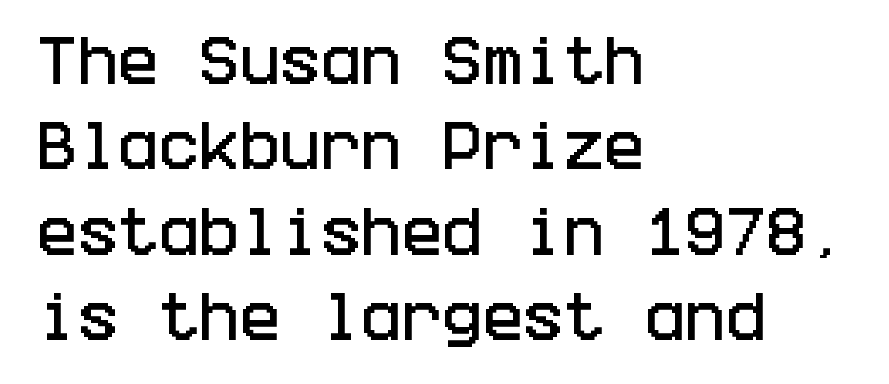
The image shows 54 px condensed sans-serif type, upright; set left-aligned, normal line spacing (1.58x), normal letter spacing, not underlined; low stroke contrast and a large x-height.
